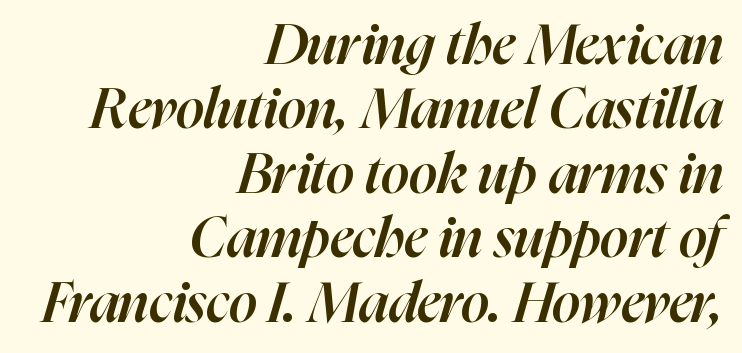
The image shows 56 px semibold type, italic (leaning right); set right-aligned, tight line spacing (1.15x), normal letter spacing, not underlined; high stroke contrast and a medium x-height.
